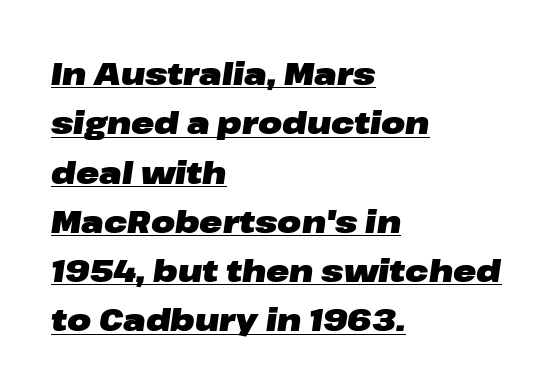
Q: Is the text bold? A: Yes.
Q: Is the text italic (slanted)? A: Yes, it leans right by about 8 degrees.
Q: Is the text underlined? A: Yes.
Q: How is the paragraph aligned? A: Left-aligned.
Q: Is the spacing between letters normal or unusually wide? A: Normal.
Q: Is the spacing between lines tight, normal or loose? A: Normal.
Q: Width (condensed, normal, or wide)? A: Wide.
Q: Stroke contrast? A: Low.
Q: x-height? A: Medium.
Q: Monospaced? A: No.
